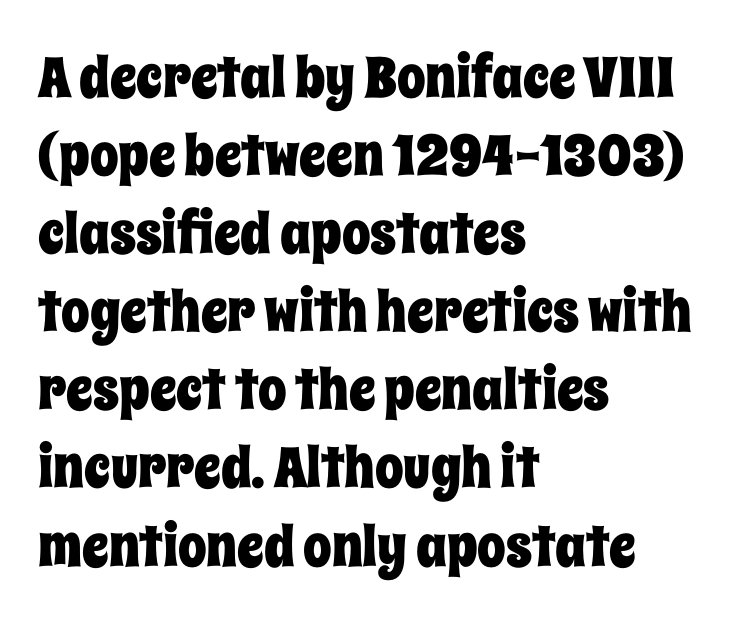
{"italic": "no", "width": "condensed", "stroke_contrast": "low", "x_height": "large", "monospaced": "no", "underline": "no", "align": "left", "line_spacing": "normal", "line_spacing_ratio": 1.37, "letter_spacing": "normal", "letter_spacing_em": 0.0, "glyph_px": 57}
